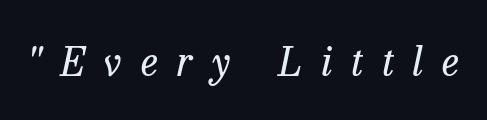
{"serif": "yes", "italic": "yes", "lean": "right", "slant_degrees": 13, "bold": "no", "weight": "regular", "width": "normal", "stroke_contrast": "low", "x_height": "medium", "monospaced": "no", "underline": "no", "letter_spacing": "wide", "letter_spacing_em": 0.49, "glyph_px": 39}
